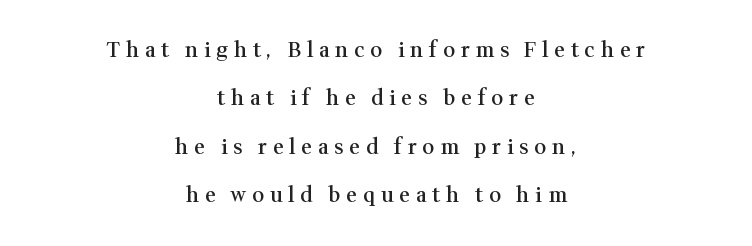
Q: Is the text bold? A: Semi-bold.
Q: Is the text italic (slanted)? A: No, it is upright.
Q: Is the text underlined? A: No.
Q: How is the paragraph aligned? A: Centered.
Q: Is the spacing between letters normal or unusually wide? A: Unusually wide.
Q: Is the spacing between lines tight, normal or loose? A: Loose.
